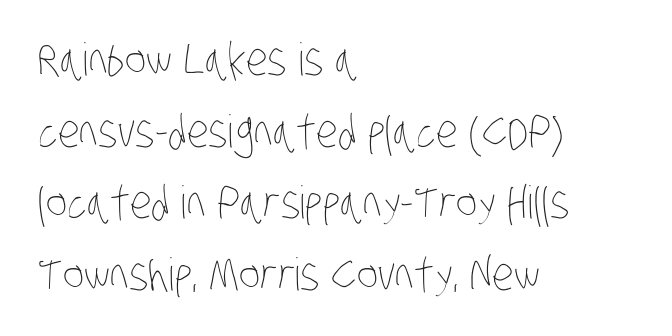
The image shows 45 px thin, condensed type; set left-aligned, normal line spacing (1.59x), normal letter spacing, not underlined; low stroke contrast and a large x-height.
